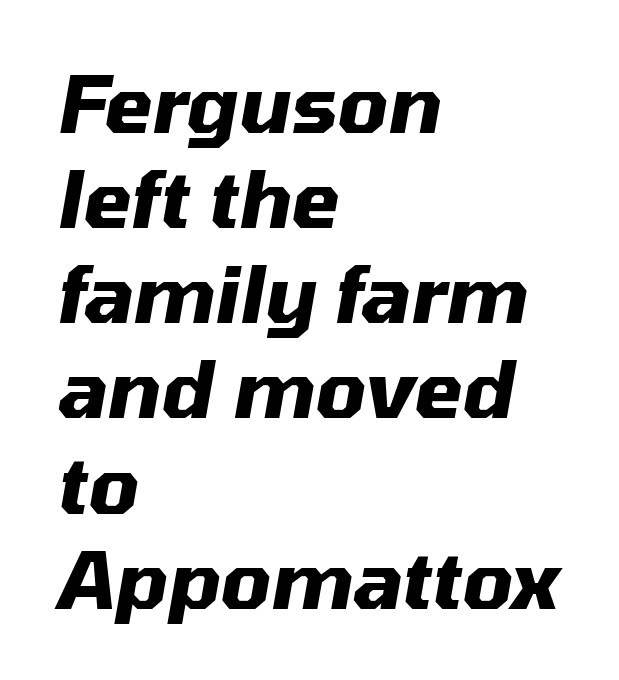
The image shows 78 px heavy type, italic (leaning right); set left-aligned, line spacing 1.22x, normal letter spacing, not underlined; medium stroke contrast and a medium x-height.
